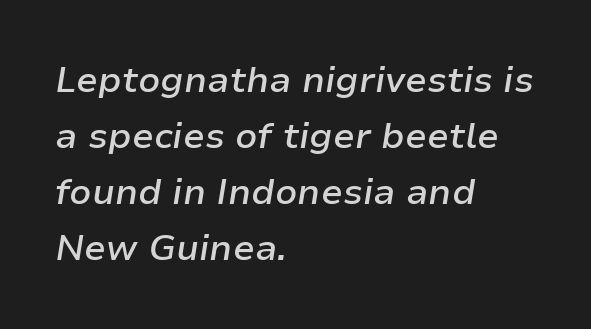
The image shows 36 px semibold type, italic (leaning right); set left-aligned, normal line spacing (1.56x), normal letter spacing, not underlined; low stroke contrast and a medium x-height.
